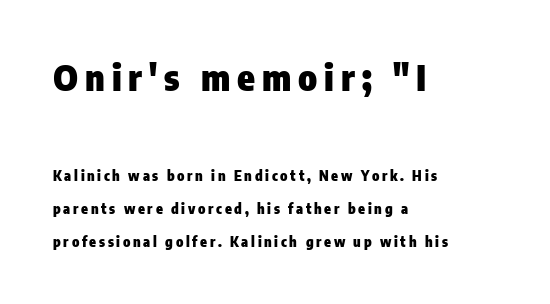
The image shows 36 px heavy, condensed sans-serif type, upright; set left-aligned, loose line spacing (2.34x), not underlined; the first (top) block is 2.57x larger; low stroke contrast and a medium x-height.
